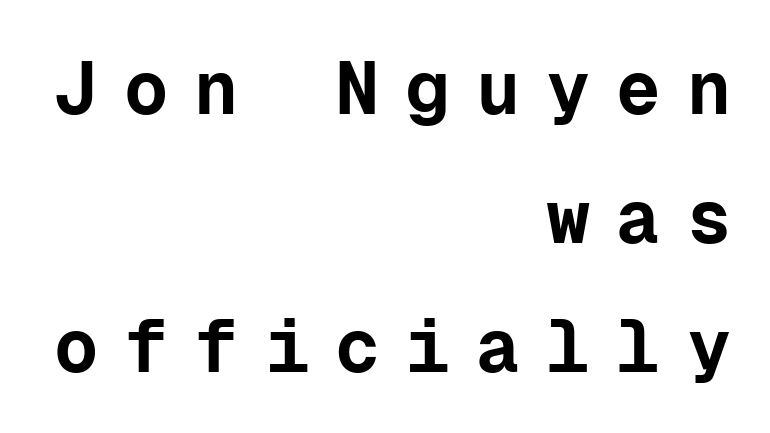
Vertical strokes here are truly vertical. Tracking here is generous; glyphs stand well apart from one another. Is this a fixed-width face? Yes — each glyph sits in an identical cell. The area under the type is left untouched.
